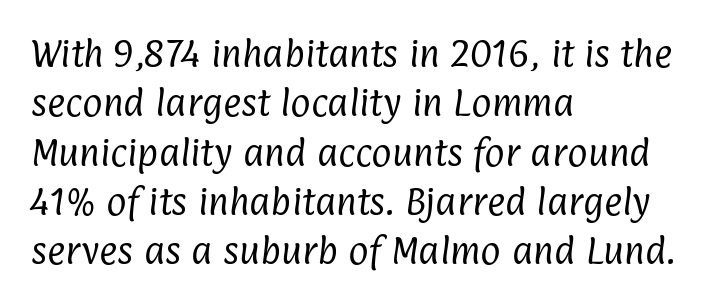
The image shows 31 px regular-weight, condensed sans-serif type; set left-aligned, normal line spacing (1.59x), normal letter spacing, not underlined; low stroke contrast and a medium x-height.
